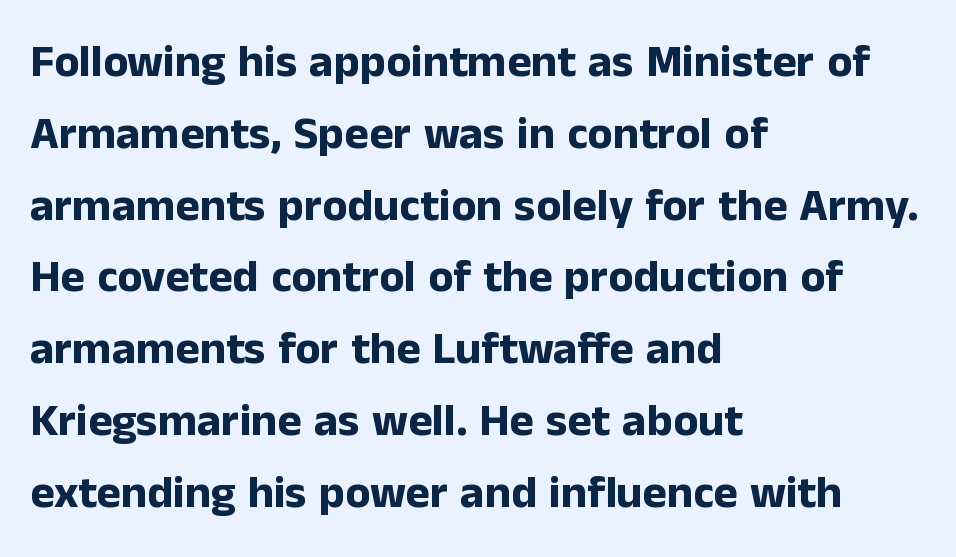
Q: Is the text bold? A: Yes.
Q: Is the text italic (slanted)? A: No, it is upright.
Q: Is the typeface a serif or a sans-serif typeface? A: Sans-serif.
Q: Is the text underlined? A: No.
Q: How is the paragraph aligned? A: Left-aligned.
Q: Is the spacing between letters normal or unusually wide? A: Normal.
Q: Is the spacing between lines tight, normal or loose? A: Normal.
Q: Width (condensed, normal, or wide)? A: Normal.
Q: Stroke contrast? A: Low.
Q: x-height? A: Medium.
Q: Monospaced? A: No.
